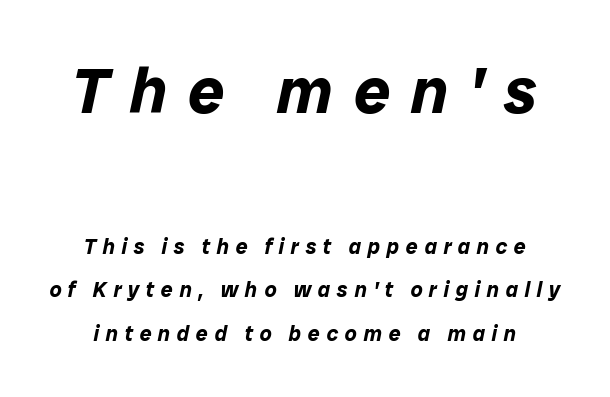
The image shows 64 px bold type, italic (leaning right); set loose line spacing (2.07x), unusually wide letter spacing (+0.32 em), not underlined; the first (top) block is 3.05x larger; low stroke contrast and a medium x-height.
